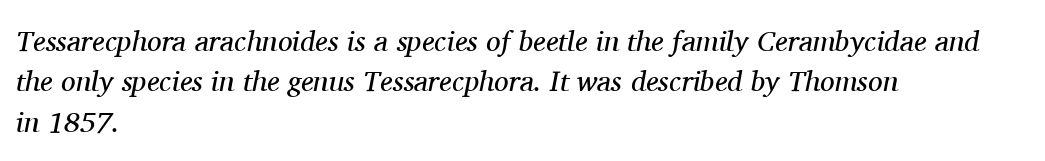
{"serif": "yes", "italic": "yes", "lean": "right", "slant_degrees": 11, "bold": "no", "weight": "regular", "width": "normal", "stroke_contrast": "medium", "x_height": "medium", "monospaced": "no", "underline": "no", "align": "left", "line_spacing": "normal", "line_spacing_ratio": 1.39, "letter_spacing": "normal", "letter_spacing_em": 0.0, "glyph_px": 29}
